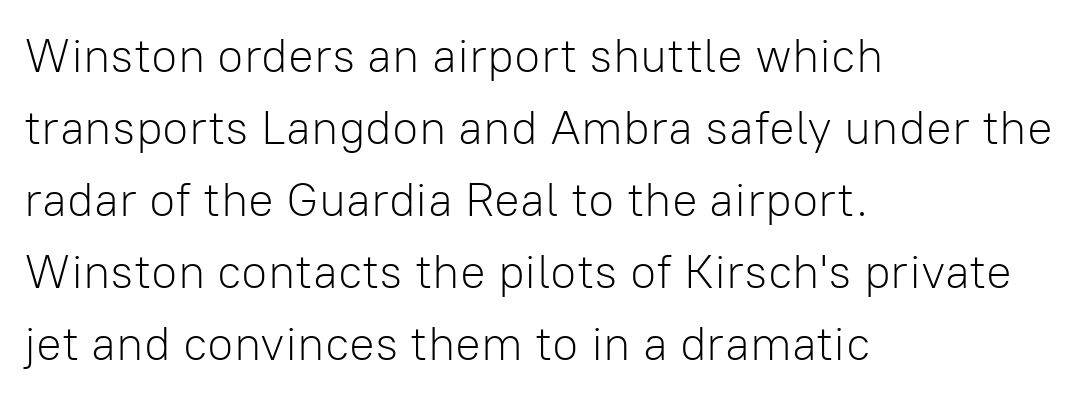
Nope, not italic — everything's standing straight. The glyphs in this specimen are sans serif. Stem width sits at or under what a default text font uses. Each line starts at the same left margin while the right side varies. The passage shown is typed in a proportional face where columns would drift.
